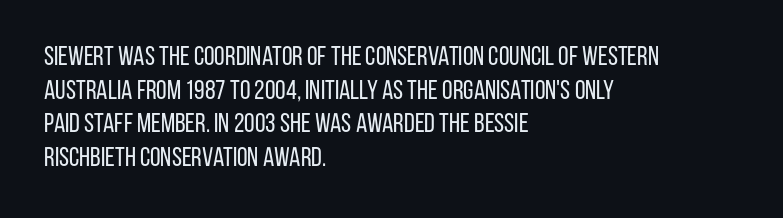
Q: Is the text bold? A: No.
Q: Is the text italic (slanted)? A: No, it is upright.
Q: Is the text underlined? A: No.
Q: How is the paragraph aligned? A: Left-aligned.
Q: Is the spacing between letters normal or unusually wide? A: Normal.
Q: Is the spacing between lines tight, normal or loose? A: Normal.
